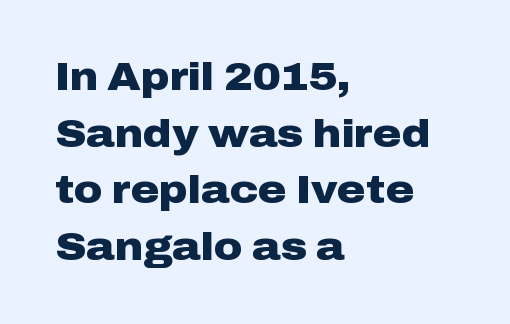
{"serif": "no", "italic": "no", "bold": "yes", "weight": "heavy", "width": "wide", "stroke_contrast": "low", "x_height": "medium", "monospaced": "no", "underline": "no", "align": "left", "line_spacing": "normal", "line_spacing_ratio": 1.45, "letter_spacing": "normal", "letter_spacing_em": 0.0, "glyph_px": 39}
